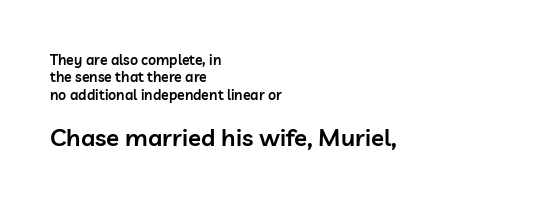
{"italic": "no", "bold": "semi", "underline": "no", "align": "left", "line_spacing_ratio": 1.24, "letter_spacing": "normal", "letter_spacing_em": 0.0, "larger_block": "second", "size_ratio": 1.71, "glyph_px": 24}
